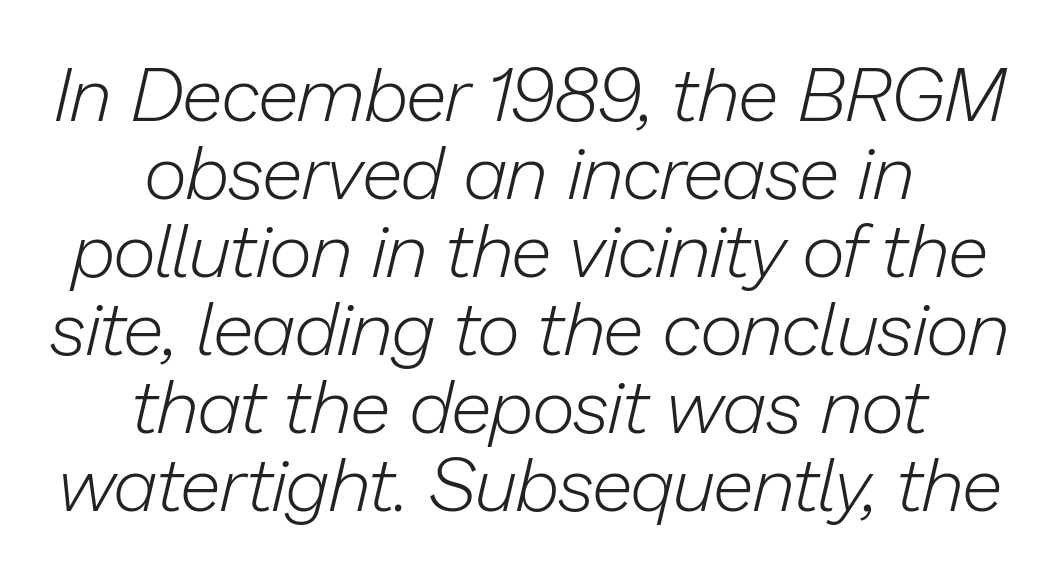
Q: Is the text bold? A: No.
Q: Is the text italic (slanted)? A: Yes, it leans right by about 13 degrees.
Q: Is the text underlined? A: No.
Q: How is the paragraph aligned? A: Centered.
Q: Is the spacing between letters normal or unusually wide? A: Normal.
Q: Is the spacing between lines tight, normal or loose? A: Tight.
Q: Width (condensed, normal, or wide)? A: Normal.
Q: Stroke contrast? A: Low.
Q: x-height? A: Medium.
Q: Monospaced? A: No.
